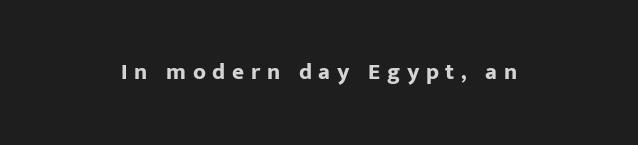
The image shows 23 px bold type, upright; set centered, unusually wide letter spacing (+0.29 em), not underlined.
